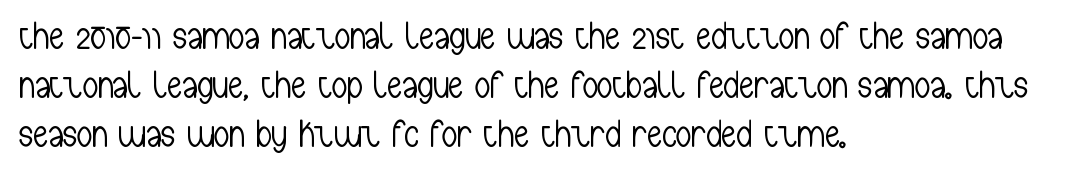
Q: Is the text bold? A: No.
Q: Is the text italic (slanted)? A: No, it is upright.
Q: Is the typeface a serif or a sans-serif typeface? A: Sans-serif.
Q: Is the text underlined? A: No.
Q: How is the paragraph aligned? A: Left-aligned.
Q: Is the spacing between letters normal or unusually wide? A: Normal.
Q: Is the spacing between lines tight, normal or loose? A: Normal.
Q: Width (condensed, normal, or wide)? A: Condensed.
Q: Stroke contrast? A: Low.
Q: x-height? A: Medium.
Q: Monospaced? A: No.
